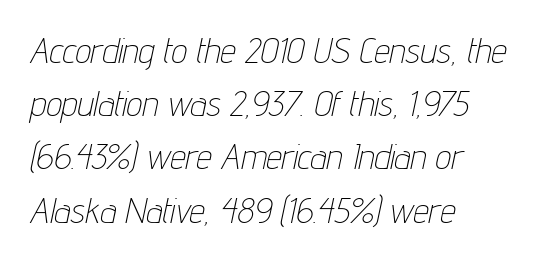
The passage shown leans; its letterforms are oblique. If you measured baseline to baseline, you'd find a middling distance. This rendering uses left alignment, leaving the right contour irregular. The letterforms sit at book weight or below.
